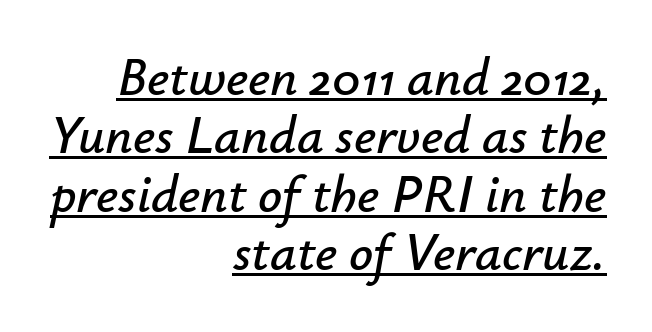
{"italic": "yes", "lean": "right", "slant_degrees": 12, "width": "normal", "stroke_contrast": "low", "x_height": "small", "monospaced": "no", "underline": "yes", "align": "right", "line_spacing": "tight", "line_spacing_ratio": 1.1, "letter_spacing": "normal", "letter_spacing_em": 0.0, "glyph_px": 53}
